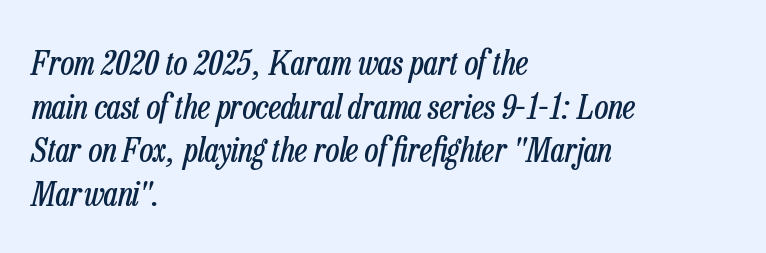
{"italic": "yes", "lean": "right", "slant_degrees": 13, "bold": "no", "weight": "regular", "width": "condensed", "stroke_contrast": "low", "x_height": "medium", "monospaced": "no", "underline": "no", "align": "left", "line_spacing": "normal", "line_spacing_ratio": 1.28, "letter_spacing": "normal", "letter_spacing_em": 0.0, "glyph_px": 34}
